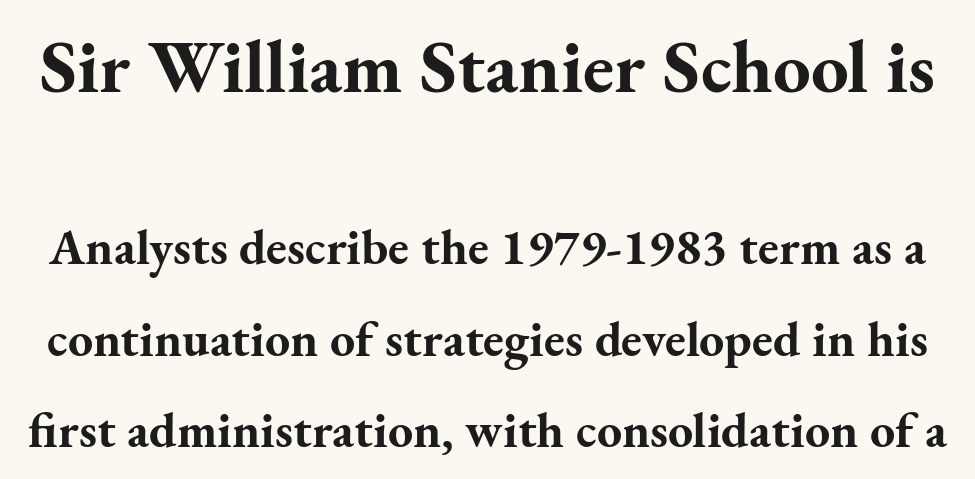
{"serif": "yes", "italic": "no", "bold": "yes", "weight": "bold", "width": "normal", "stroke_contrast": "medium", "x_height": "small", "monospaced": "no", "underline": "no", "line_spacing_ratio": 1.83, "letter_spacing": "normal", "letter_spacing_em": 0.0, "larger_block": "first", "size_ratio": 1.5, "glyph_px": 75}
